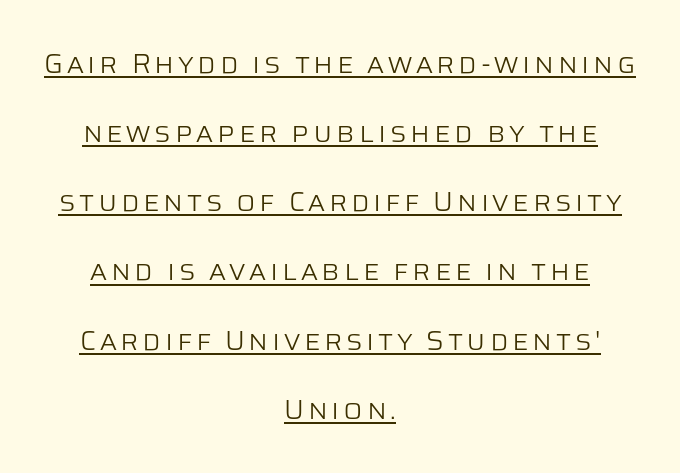
Q: Is the text bold? A: No.
Q: Is the text italic (slanted)? A: No, it is upright.
Q: Is the typeface a serif or a sans-serif typeface? A: Sans-serif.
Q: Is the text underlined? A: Yes.
Q: How is the paragraph aligned? A: Centered.
Q: Is the spacing between lines tight, normal or loose? A: Loose.
Q: Width (condensed, normal, or wide)? A: Normal.
Q: Stroke contrast? A: Low.
Q: x-height? A: Large.
Q: Monospaced? A: No.
